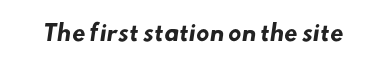
{"bold": "yes", "underline": "no", "letter_spacing": "normal", "letter_spacing_em": 0.0, "glyph_px": 22}
